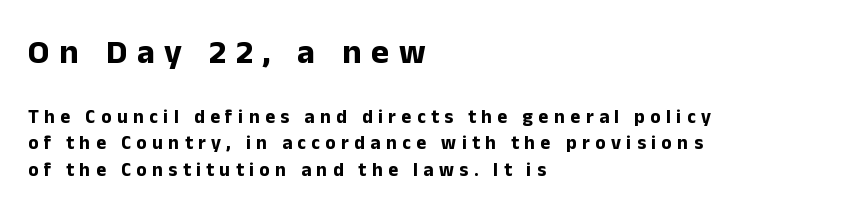
Bigger letters appear in the top chunk; the bottom chunk is reduced. Honestly, the row spacing looks completely unremarkable. The letters are bold, with thick, heavy strokes. The gap between lines stays unmarked. Reading down the block, your eye returns to a fixed left position each line. Observe the absence of serifs on each vertical stroke in this sample.
